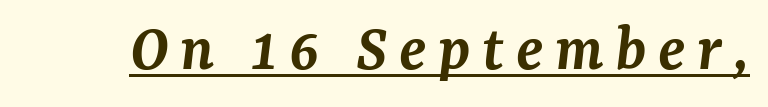
The passage shown is typeset with a serif family. Looks like someone drew a line under every word here. The whole block is typeset with a tilt. Spacing verdict: proportional, widths tailored to each character. The font is running at a semibold setting, under full bold.
